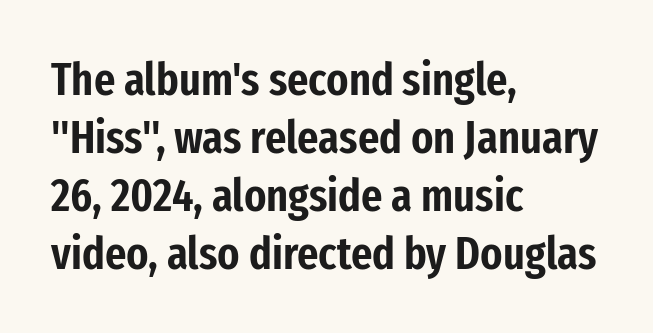
The gap between lines stays unmarked. Looks like regular typesetting: each glyph gets only the width it needs. The ragged edge is on the right, which tells us the setting is flush left. The lines sit at an ordinary, default distance from one another. A typesetter would mark this as roman, not italic.
